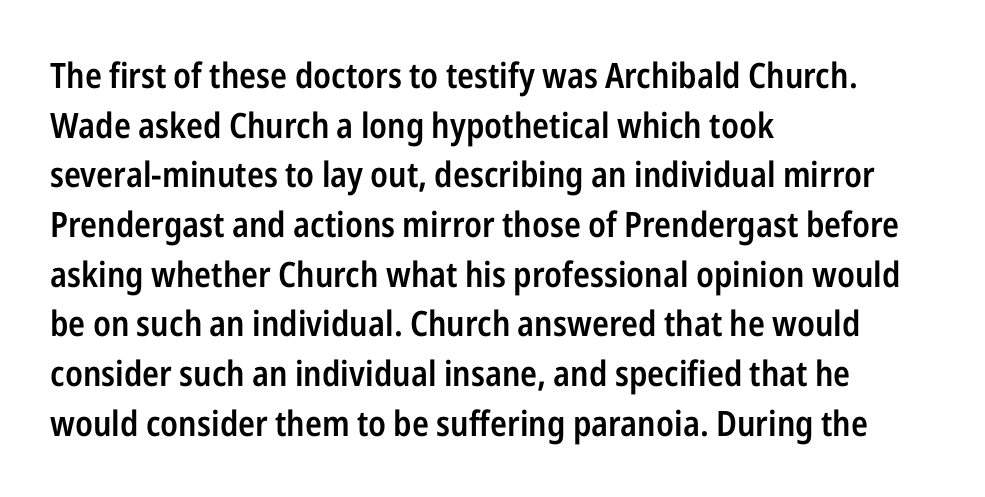
Q: Is the text bold? A: Semi-bold.
Q: Is the text italic (slanted)? A: No, it is upright.
Q: Is the typeface a serif or a sans-serif typeface? A: Sans-serif.
Q: Is the text underlined? A: No.
Q: How is the paragraph aligned? A: Left-aligned.
Q: Is the spacing between letters normal or unusually wide? A: Normal.
Q: Is the spacing between lines tight, normal or loose? A: Normal.
Q: Width (condensed, normal, or wide)? A: Condensed.
Q: Stroke contrast? A: Low.
Q: x-height? A: Medium.
Q: Monospaced? A: No.
